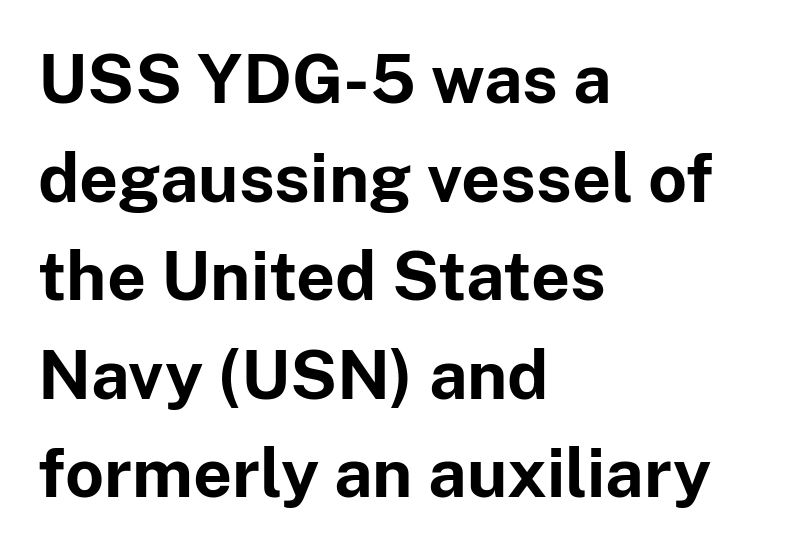
{"serif": "no", "italic": "no", "bold": "yes", "weight": "bold", "width": "normal", "stroke_contrast": "low", "x_height": "medium", "monospaced": "no", "underline": "no", "align": "left", "line_spacing": "normal", "line_spacing_ratio": 1.45, "letter_spacing": "normal", "letter_spacing_em": 0.0, "glyph_px": 68}
